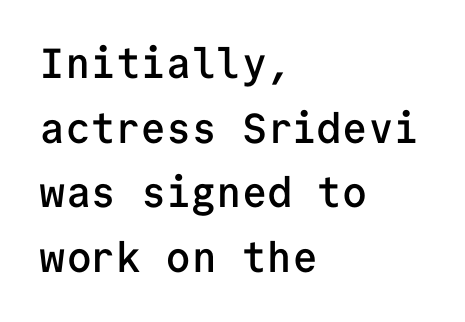
The image shows 42 px semibold sans-serif type, upright, monospaced; set left-aligned, normal line spacing (1.54x), normal letter spacing, not underlined; low stroke contrast and a medium x-height.
